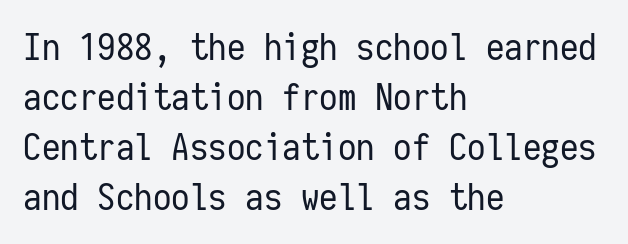
Q: Is the text bold? A: No.
Q: Is the text italic (slanted)? A: No, it is upright.
Q: Is the typeface a serif or a sans-serif typeface? A: Sans-serif.
Q: Is the text underlined? A: No.
Q: How is the paragraph aligned? A: Left-aligned.
Q: Is the spacing between letters normal or unusually wide? A: Normal.
Q: Is the spacing between lines tight, normal or loose? A: Normal.
Q: Width (condensed, normal, or wide)? A: Condensed.
Q: Stroke contrast? A: Low.
Q: x-height? A: Medium.
Q: Monospaced? A: Yes.
